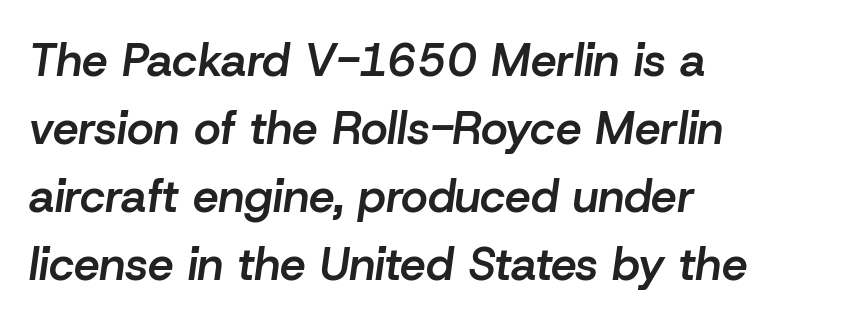
The image shows 46 px semibold type, italic (leaning right); set left-aligned, normal line spacing (1.48x), normal letter spacing, not underlined; low stroke contrast and a medium x-height.
